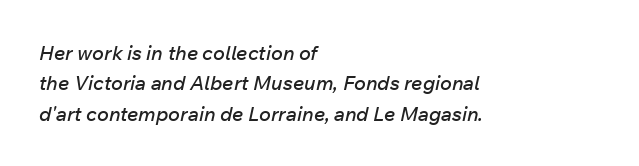
In terms of leading, this rendering sits right in the middle. An italicized treatment has been applied to the whole sample. Compared with typical body copy, the letter spacing here is the same. Decoration check: the copy has no underline.
